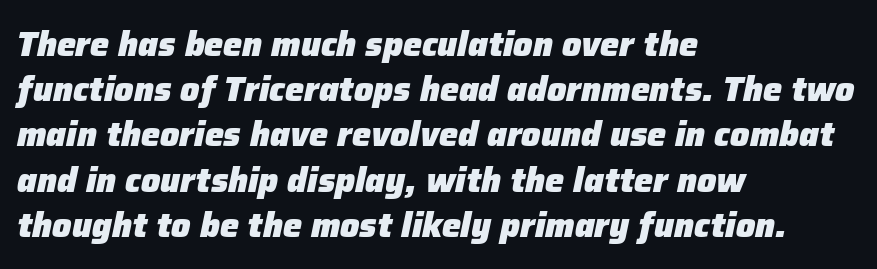
Heavy, bold letterforms. Do the characters align in a grid? No, the font is proportional. Each row of text sits above clean, open space. The space between consecutive lines is moderate. When letters slant like this, we call the style italic.
